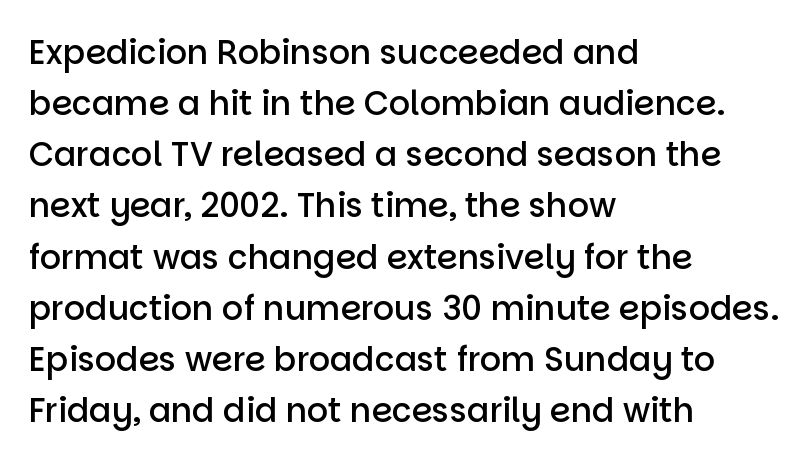
The image shows 33 px semibold sans-serif type, upright; set left-aligned, normal line spacing (1.55x), normal letter spacing, not underlined; low stroke contrast and a large x-height.
